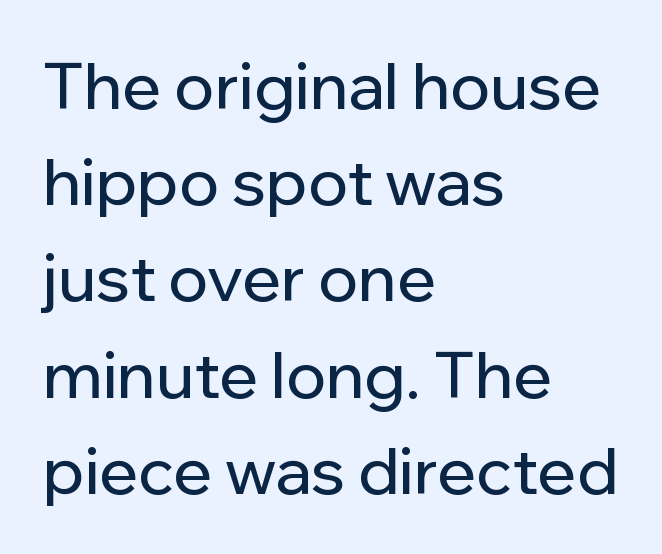
This sample has the flowing, uneven cadence of proportional lettering. Every character sits straight up, as roman type does. The rendering keeps characters at their native spacing. Unlike a traditional serif, this face leaves its strokes unadorned.
